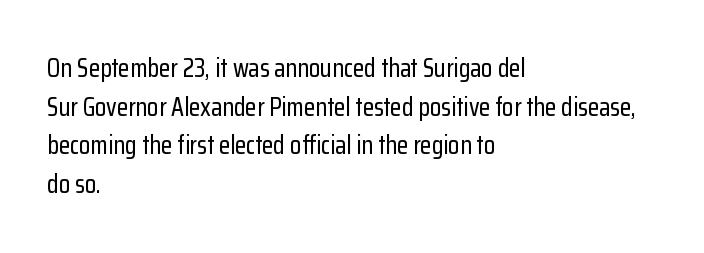
Q: Is the text italic (slanted)? A: No, it is upright.
Q: Is the text underlined? A: No.
Q: How is the paragraph aligned? A: Left-aligned.
Q: Is the spacing between letters normal or unusually wide? A: Normal.
Q: Is the spacing between lines tight, normal or loose? A: Normal.
